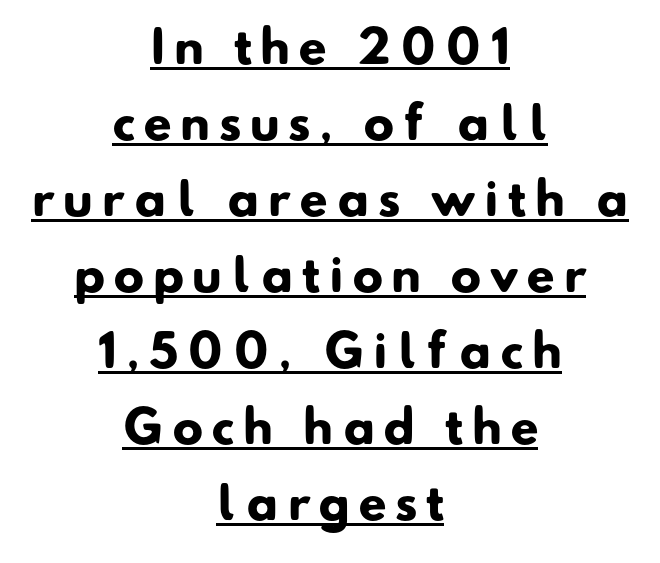
The image shows 45 px heavy sans-serif type; set centered, normal line spacing (1.69x), unusually wide letter spacing (+0.2 em), underlined; low stroke contrast and a small x-height.
